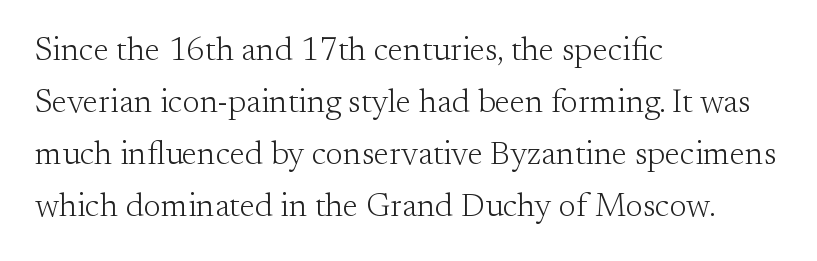
Q: Is the text bold? A: No.
Q: Is the text italic (slanted)? A: No, it is upright.
Q: Is the typeface a serif or a sans-serif typeface? A: Serif.
Q: Is the text underlined? A: No.
Q: How is the paragraph aligned? A: Left-aligned.
Q: Is the spacing between letters normal or unusually wide? A: Normal.
Q: Is the spacing between lines tight, normal or loose? A: Normal.
Q: Width (condensed, normal, or wide)? A: Normal.
Q: Stroke contrast? A: Medium.
Q: x-height? A: Small.
Q: Monospaced? A: No.
